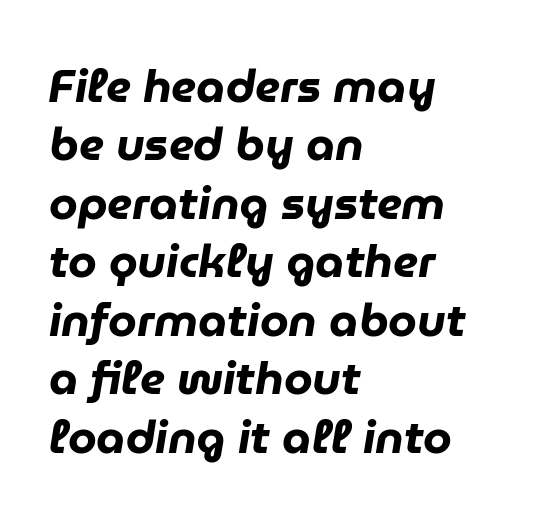
The font's italic variant was chosen for this text. Do the characters align in a grid? No, the font is proportional. The tracking reads as untouched default to a designer's eye. Normally led — the rows are evenly, conventionally spaced. Typographic density is high because the face is bold.
